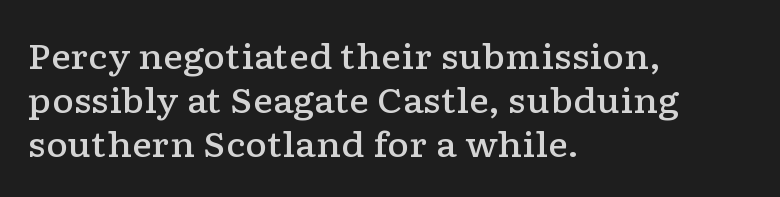
This is serif lettering, the kind often seen in printed books. Between one letter and the next there's only the usual sliver of space. The face used here is proportionally spaced, like ordinary book or web type. This rendering uses left alignment, leaving the right contour irregular. A roman cut, with each character standing at attention. Evenly set lines give the paragraph a standard silhouette.
